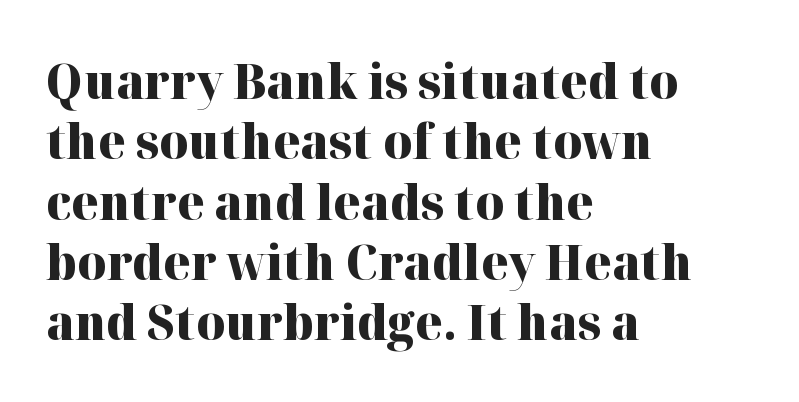
Q: Is the text bold? A: Yes.
Q: Is the text italic (slanted)? A: No, it is upright.
Q: Is the typeface a serif or a sans-serif typeface? A: Serif.
Q: Is the text underlined? A: No.
Q: How is the paragraph aligned? A: Left-aligned.
Q: Is the spacing between letters normal or unusually wide? A: Normal.
Q: Width (condensed, normal, or wide)? A: Normal.
Q: Stroke contrast? A: High.
Q: x-height? A: Medium.
Q: Monospaced? A: No.
